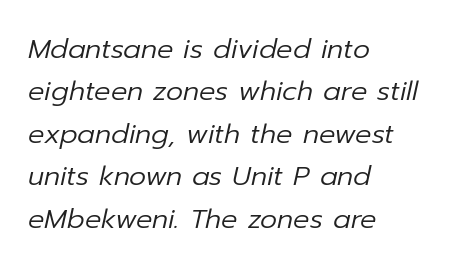
This sample uses an oblique cut, with every glyph tilted off the vertical. Honestly, the letter spacing is just normal — you wouldn't notice it. Leading matches the norm, producing a regular column. Lines of text with bare space underneath.
